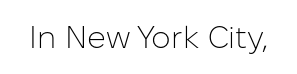
The passage shown is typeset with a sans-serif family. A roman cut, with each character standing at attention. The strip under each line holds only bare page. Caption: face not bold, strokes unweighted.
